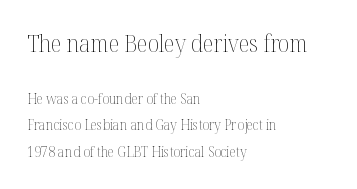
The image shows 23 px text type, upright; set left-aligned, line spacing 1.89x, normal letter spacing, not underlined; the first (top) block is 1.64x larger.
